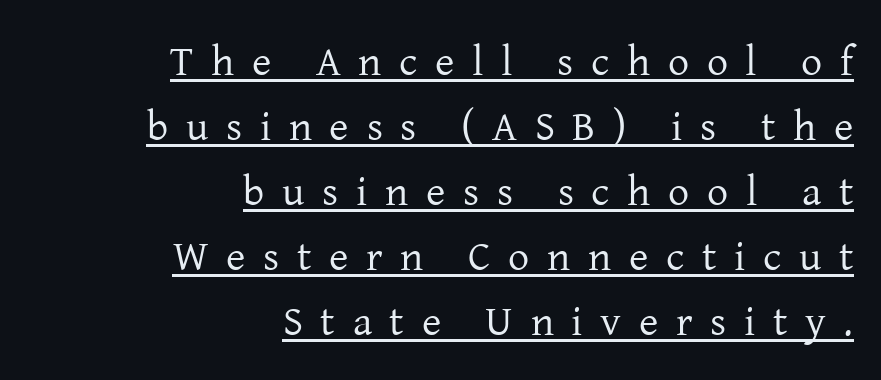
Posture: upright roman. The characters display serif detailing at their extremities. A flush-right, rag-left setting is used for this passage. Underline: present.
